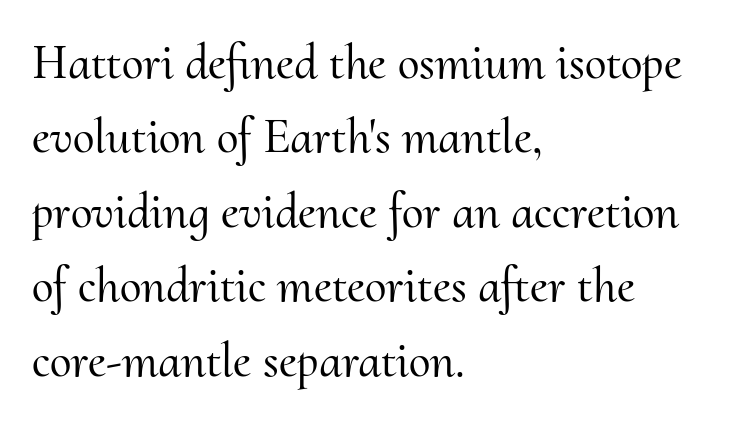
The passage shown is not underscored anywhere. Note: serifs present on the glyphs. Tall strokes in this sample are plumb rather than angled. Proportional: the letters do not fall into vertical columns. Where is the straight margin? On the left. Evenly set lines give the paragraph a standard silhouette.
